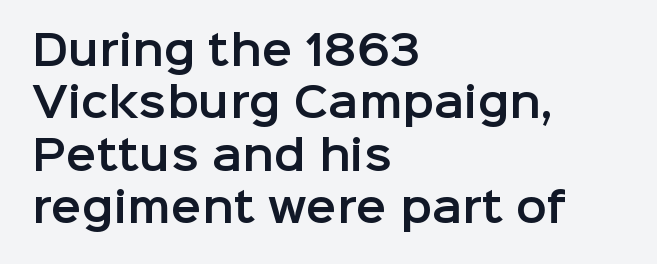
{"serif": "no", "italic": "no", "width": "normal", "stroke_contrast": "low", "x_height": "medium", "monospaced": "no", "underline": "no", "align": "left", "line_spacing": "normal", "line_spacing_ratio": 1.28, "letter_spacing": "normal", "letter_spacing_em": 0.0, "glyph_px": 41}
